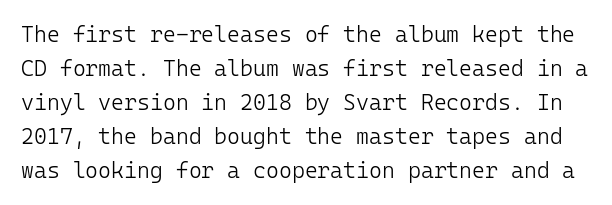
{"italic": "no", "bold": "no", "underline": "no", "line_spacing": "normal", "line_spacing_ratio": 1.54, "letter_spacing": "normal", "letter_spacing_em": 0.0, "glyph_px": 22}
